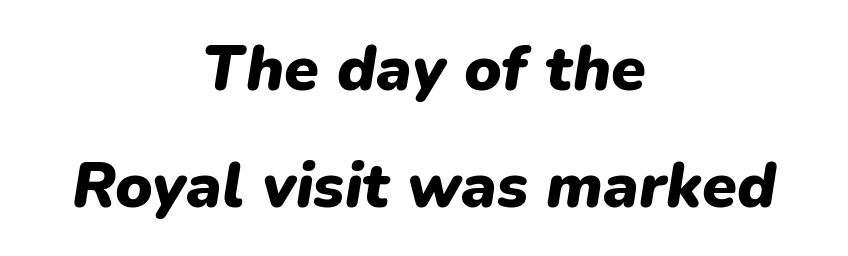
In CSS terms this would be text-align: center. The passage shown is typed in a proportional face where columns would drift. Style check: oblique. The horizontal fit of the characters is conventional and even.
